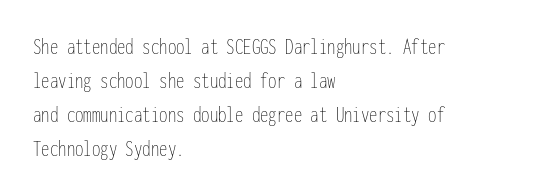
{"italic": "no", "bold": "no", "underline": "no", "align": "left", "line_spacing": "normal", "line_spacing_ratio": 1.41, "letter_spacing": "normal", "letter_spacing_em": 0.0, "glyph_px": 24}
